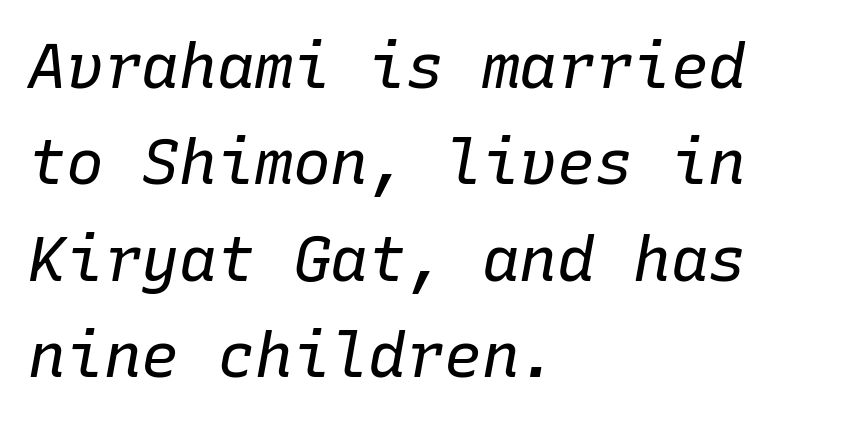
Q: Is the text bold? A: No.
Q: Is the text italic (slanted)? A: Yes, it leans right by about 10 degrees.
Q: Is the text underlined? A: No.
Q: How is the paragraph aligned? A: Left-aligned.
Q: Is the spacing between letters normal or unusually wide? A: Normal.
Q: Is the spacing between lines tight, normal or loose? A: Normal.
Q: Width (condensed, normal, or wide)? A: Normal.
Q: Stroke contrast? A: Low.
Q: x-height? A: Medium.
Q: Monospaced? A: Yes.
